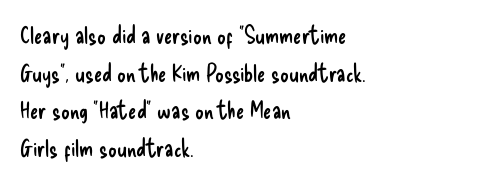
{"italic": "no", "bold": "no", "underline": "no", "align": "left", "line_spacing": "normal", "line_spacing_ratio": 1.57, "letter_spacing": "normal", "letter_spacing_em": 0.0, "glyph_px": 24}
